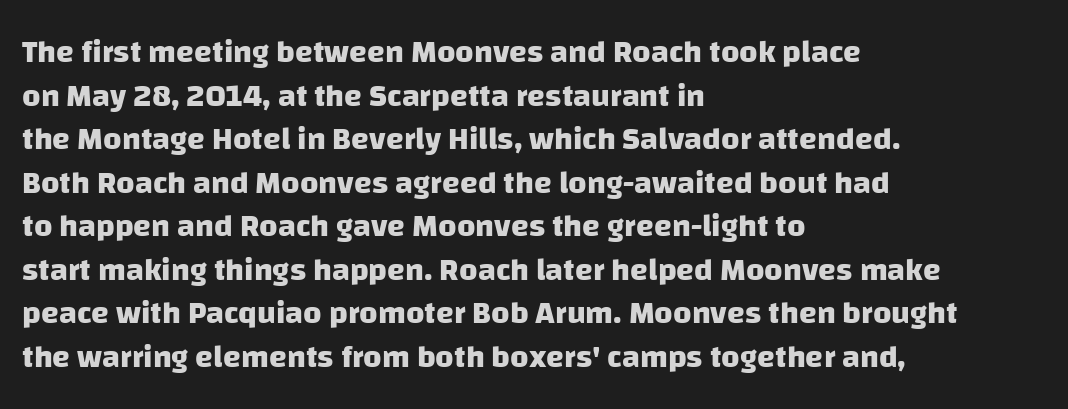
Q: Is the text bold? A: Yes.
Q: Is the typeface a serif or a sans-serif typeface? A: Sans-serif.
Q: Is the text underlined? A: No.
Q: How is the paragraph aligned? A: Left-aligned.
Q: Is the spacing between letters normal or unusually wide? A: Normal.
Q: Is the spacing between lines tight, normal or loose? A: Normal.
Q: Width (condensed, normal, or wide)? A: Normal.
Q: Stroke contrast? A: Low.
Q: x-height? A: Large.
Q: Monospaced? A: No.
